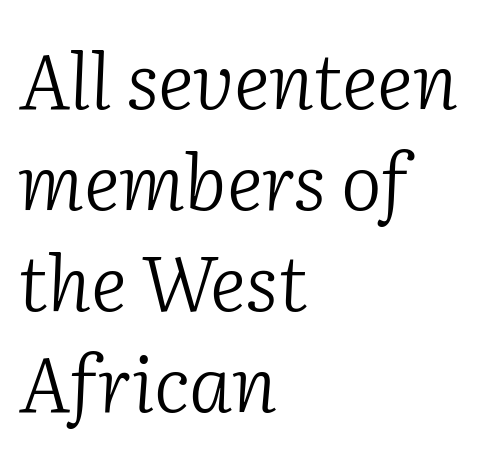
Q: Is the text bold? A: No.
Q: Is the text italic (slanted)? A: Yes, it leans right by about 2 degrees.
Q: Is the typeface a serif or a sans-serif typeface? A: Serif.
Q: Is the text underlined? A: No.
Q: How is the paragraph aligned? A: Left-aligned.
Q: Is the spacing between letters normal or unusually wide? A: Normal.
Q: Is the spacing between lines tight, normal or loose? A: Normal.
Q: Width (condensed, normal, or wide)? A: Normal.
Q: Stroke contrast? A: Low.
Q: x-height? A: Medium.
Q: Monospaced? A: No.
